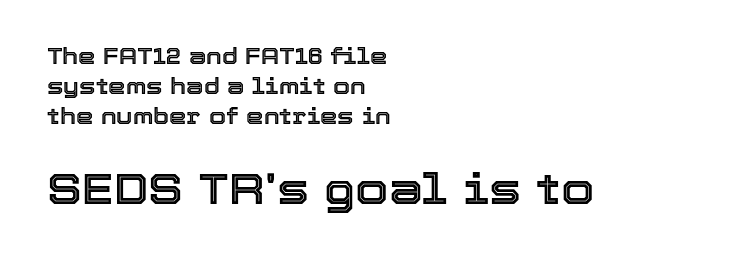
The letters stand upright; this is a roman face. Interline gaps are of average width in this sample. Glance below the letters and you will spot only blank space. Which of the two is more prominent by size? The second, at the bottom.
